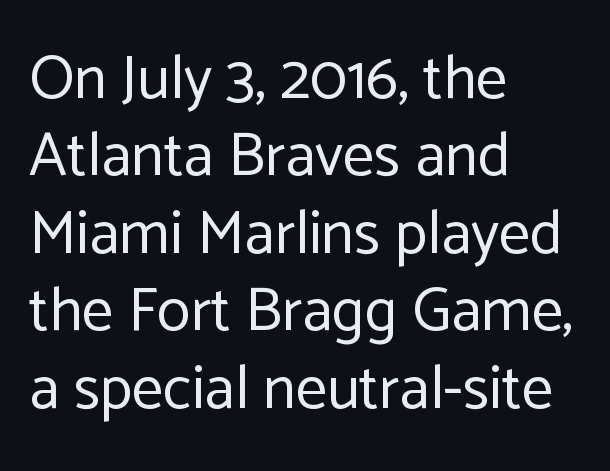
Q: Is the text bold? A: No.
Q: Is the text italic (slanted)? A: No, it is upright.
Q: Is the typeface a serif or a sans-serif typeface? A: Sans-serif.
Q: Is the text underlined? A: No.
Q: How is the paragraph aligned? A: Left-aligned.
Q: Is the spacing between letters normal or unusually wide? A: Normal.
Q: Is the spacing between lines tight, normal or loose? A: Normal.
Q: Width (condensed, normal, or wide)? A: Normal.
Q: Stroke contrast? A: Low.
Q: x-height? A: Medium.
Q: Monospaced? A: No.
